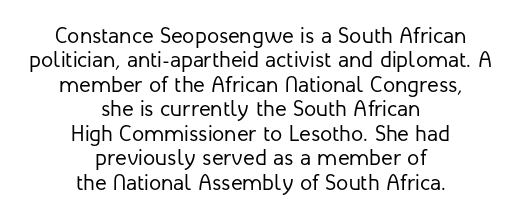
The image shows 22 px text type, upright; set centered, tight line spacing (1.11x), normal letter spacing, not underlined.
